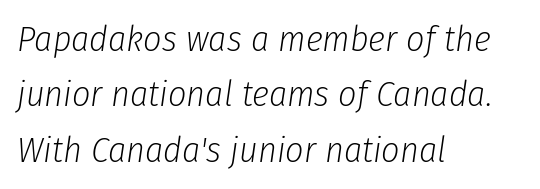
Q: Is the text bold? A: No.
Q: Is the text italic (slanted)? A: Yes, it leans right by about 8 degrees.
Q: Is the text underlined? A: No.
Q: How is the paragraph aligned? A: Left-aligned.
Q: Is the spacing between letters normal or unusually wide? A: Normal.
Q: Is the spacing between lines tight, normal or loose? A: Normal.
Q: Width (condensed, normal, or wide)? A: Condensed.
Q: Stroke contrast? A: Low.
Q: x-height? A: Medium.
Q: Monospaced? A: No.
